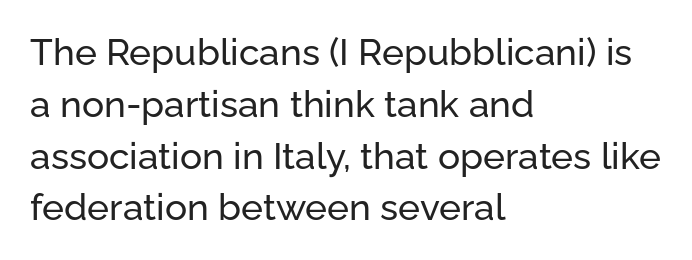
The image shows 37 px sans-serif type, upright; set left-aligned, normal line spacing (1.4x), normal letter spacing, not underlined; low stroke contrast and a medium x-height.
